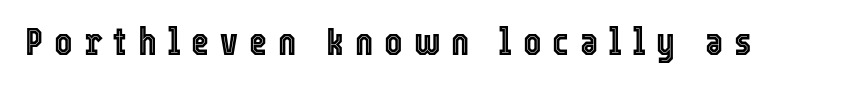
Display-style spreading of the glyphs; the letterfit is very open. Decoration check: the copy has no underline. The face used here is proportionally spaced, like ordinary book or web type. Nope, not italic — everything's standing straight.
